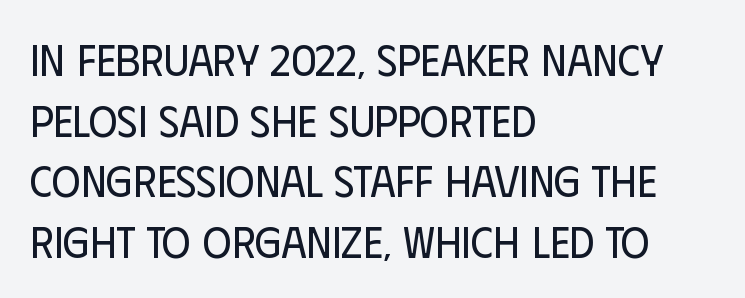
{"serif": "no", "italic": "no", "bold": "no", "weight": "regular", "width": "condensed", "stroke_contrast": "low", "x_height": "large", "monospaced": "no", "underline": "no", "align": "left", "line_spacing": "normal", "line_spacing_ratio": 1.38, "letter_spacing": "normal", "letter_spacing_em": 0.0, "glyph_px": 44}
